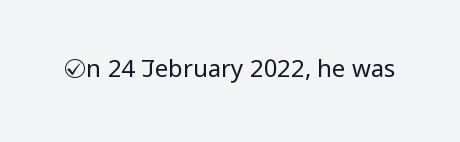
{"italic": "no", "bold": "no", "underline": "no", "letter_spacing": "normal", "letter_spacing_em": 0.0, "glyph_px": 24}
